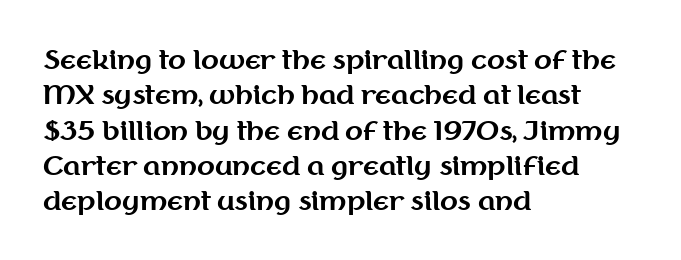
{"italic": "no", "bold": "yes", "underline": "no", "align": "left", "line_spacing": "normal", "line_spacing_ratio": 1.36, "letter_spacing": "normal", "letter_spacing_em": 0.0, "glyph_px": 26}
